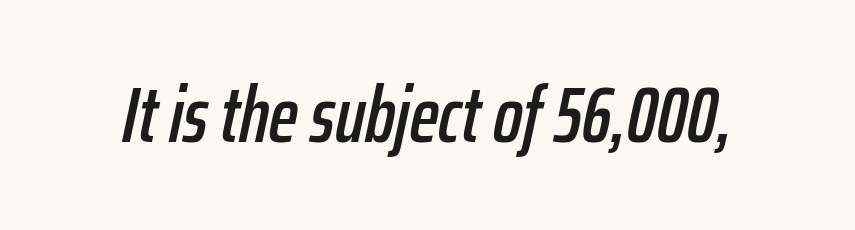
Note the varied advance widths — an 'i' is clearly narrower than an 'm'. If you drew a line through each stem, it would be angled. Does extra space separate the letters? No, they use regular spacing. The passage shown is not underscored anywhere.
